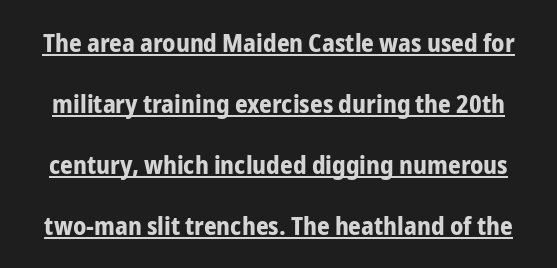
Q: Is the text bold? A: Yes.
Q: Is the text italic (slanted)? A: No, it is upright.
Q: Is the text underlined? A: Yes.
Q: Is the spacing between letters normal or unusually wide? A: Normal.
Q: Is the spacing between lines tight, normal or loose? A: Loose.
